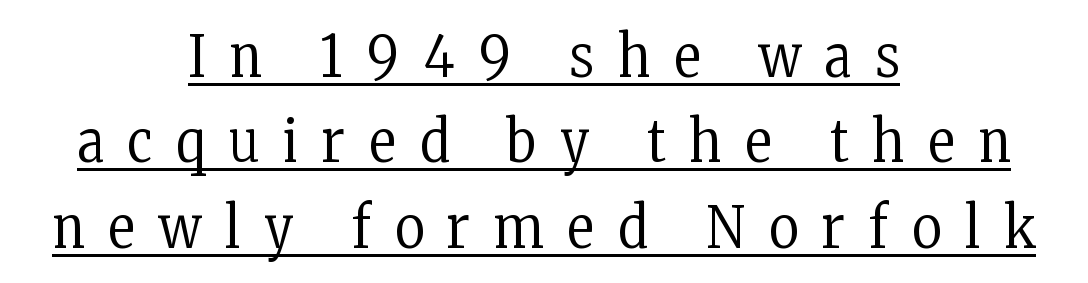
Q: Is the text bold? A: No.
Q: Is the text italic (slanted)? A: No, it is upright.
Q: Is the typeface a serif or a sans-serif typeface? A: Serif.
Q: Is the text underlined? A: Yes.
Q: How is the paragraph aligned? A: Centered.
Q: Is the spacing between letters normal or unusually wide? A: Unusually wide.
Q: Is the spacing between lines tight, normal or loose? A: Normal.
Q: Width (condensed, normal, or wide)? A: Condensed.
Q: Stroke contrast? A: Low.
Q: x-height? A: Medium.
Q: Monospaced? A: No.
